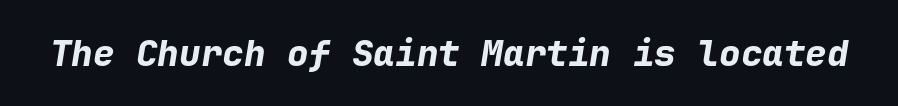
{"italic": "yes", "lean": "right", "slant_degrees": 9, "bold": "yes", "weight": "bold", "width": "normal", "stroke_contrast": "low", "x_height": "medium", "monospaced": "yes", "underline": "no", "letter_spacing": "normal", "letter_spacing_em": 0.0, "glyph_px": 36}
